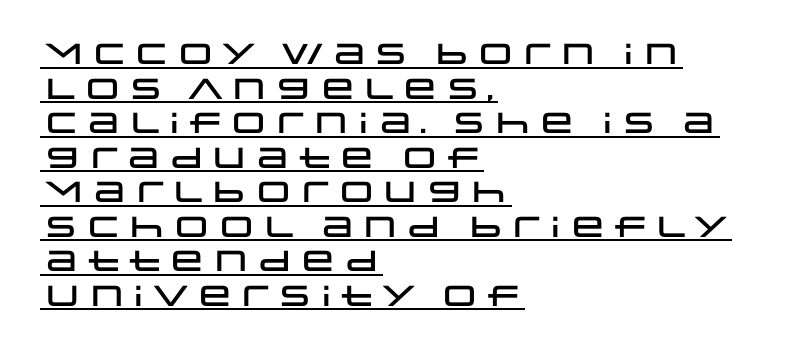
This rendering features underlined lettering. The type family on display is of the sans-serif kind. The lines are quadded left. This is the regular roman posture of the typeface.
